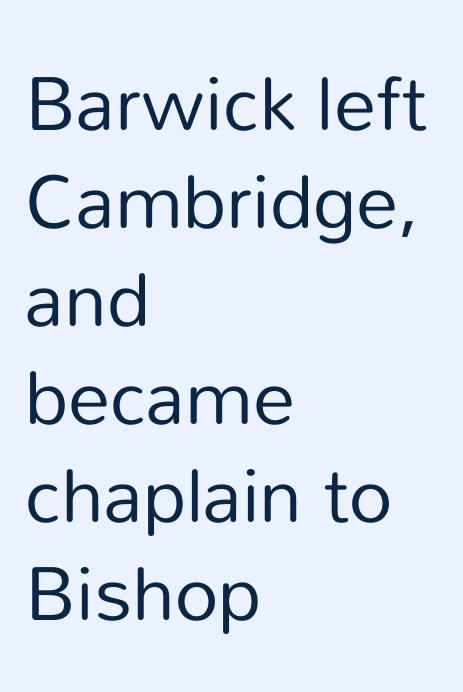
{"serif": "no", "italic": "no", "bold": "no", "weight": "regular", "width": "normal", "stroke_contrast": "low", "x_height": "medium", "monospaced": "no", "underline": "no", "align": "left", "line_spacing": "normal", "line_spacing_ratio": 1.29, "letter_spacing": "normal", "letter_spacing_em": 0.0, "glyph_px": 76}
